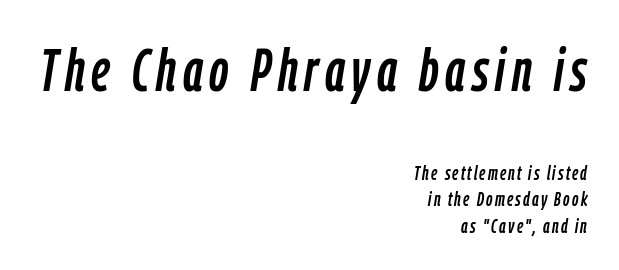
Q: Is the text italic (slanted)? A: Yes, it leans right by about 9 degrees.
Q: Is the text underlined? A: No.
Q: How is the paragraph aligned? A: Right-aligned.
Q: Is the spacing between lines tight, normal or loose? A: Normal.
Q: Which block of text is set in a larger size, the first (top) or the second (bottom)? A: The first (top) one.
Q: Width (condensed, normal, or wide)? A: Condensed.
Q: Stroke contrast? A: Low.
Q: x-height? A: Medium.
Q: Monospaced? A: No.
